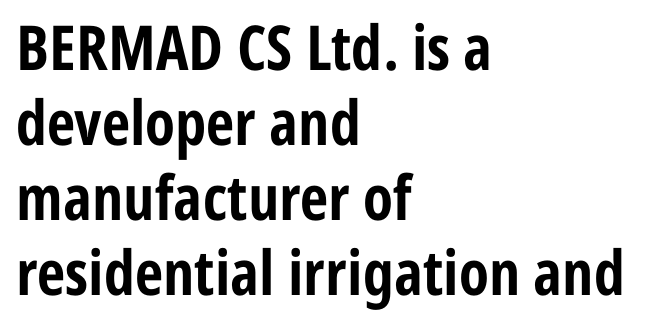
Q: Is the text bold? A: Yes.
Q: Is the text italic (slanted)? A: No, it is upright.
Q: Is the typeface a serif or a sans-serif typeface? A: Sans-serif.
Q: Is the text underlined? A: No.
Q: How is the paragraph aligned? A: Left-aligned.
Q: Is the spacing between letters normal or unusually wide? A: Normal.
Q: Width (condensed, normal, or wide)? A: Condensed.
Q: Stroke contrast? A: Low.
Q: x-height? A: Medium.
Q: Monospaced? A: No.
